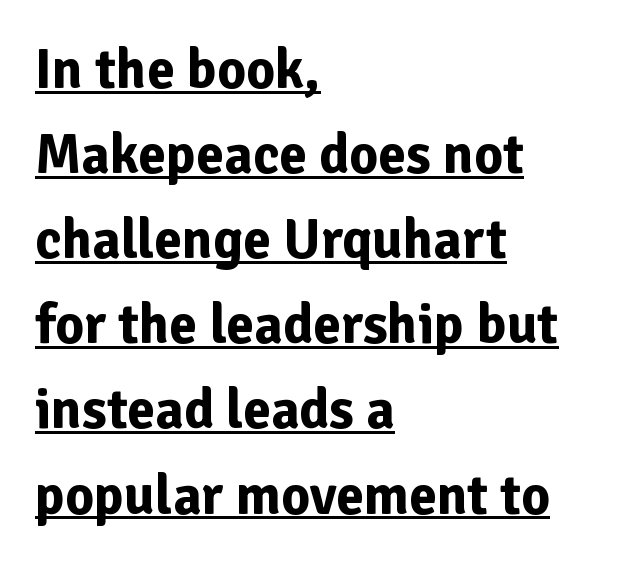
Reading down the block, your eye returns to a fixed left position each line. What kind of face is this? One without serifs — a sans. Is there an underline? Yes — a line sits under the letters. The lettering stays uniformly vertical, giving the passage a roman look. In terms of leading, this rendering sits right in the middle.
